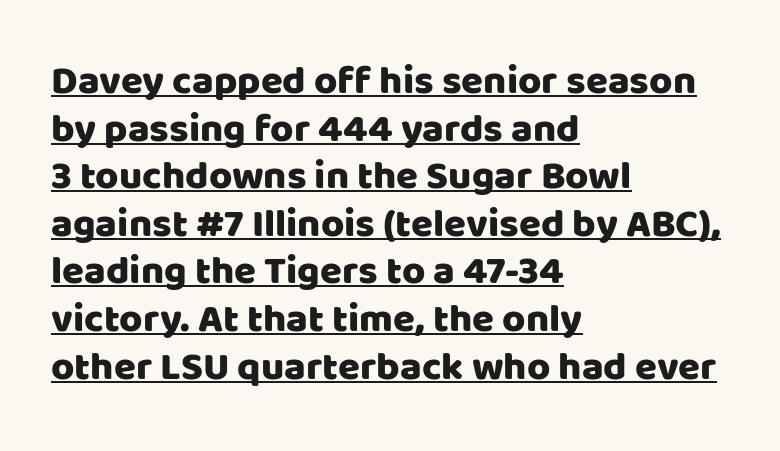
A typesetter would call this proportional, since set widths differ per character. The characters display no serif detailing; their extremities are plain. Rendered with straight, roman letterforms. Layout note: lines flush left. Words appear dense and cohesive because spacing is normal.
